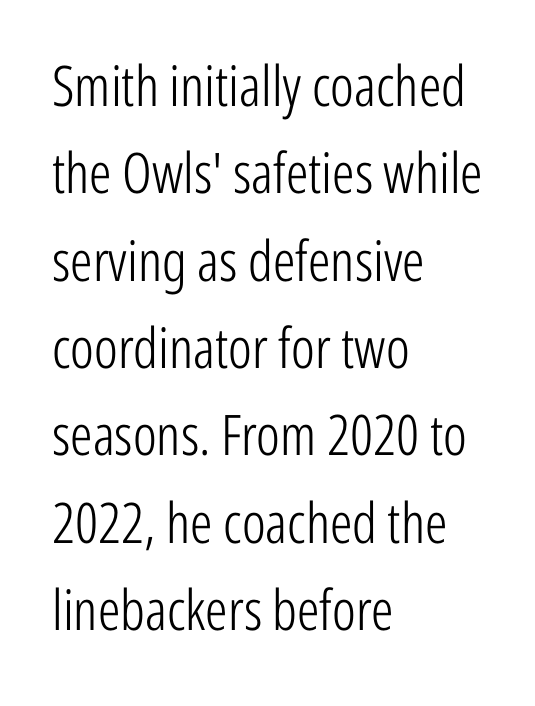
The image shows 56 px light, condensed sans-serif type, upright; set left-aligned, normal line spacing (1.56x), normal letter spacing, not underlined; low stroke contrast and a medium x-height.
